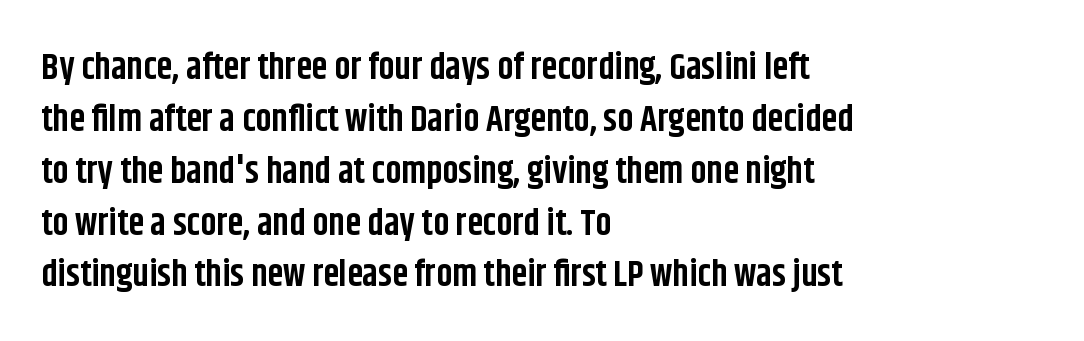
The image shows 36 px bold, condensed sans-serif type, upright; set left-aligned, normal line spacing (1.44x), normal letter spacing, not underlined; low stroke contrast and a large x-height.
